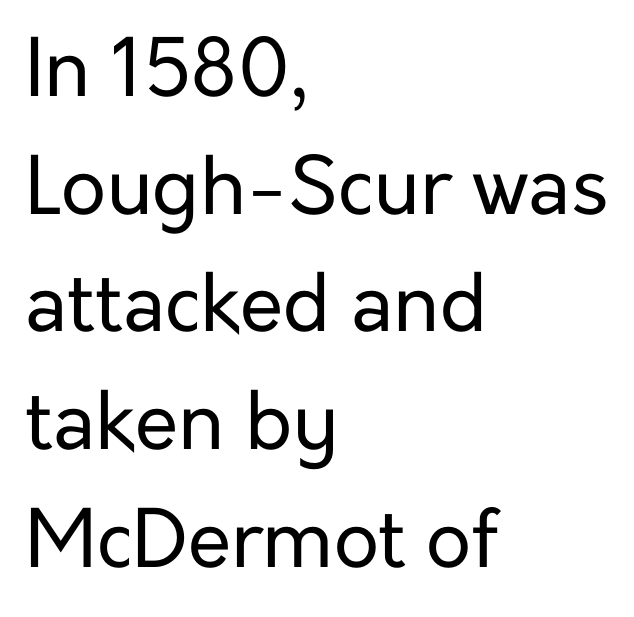
Which margin do the lines hug? The left one — the right edge is uneven. In terms of letterspacing, this is plain default setting. Is there much room between lines? A standard amount, neither cramped nor airy. Do the characters align in a grid? No, the font is proportional.
